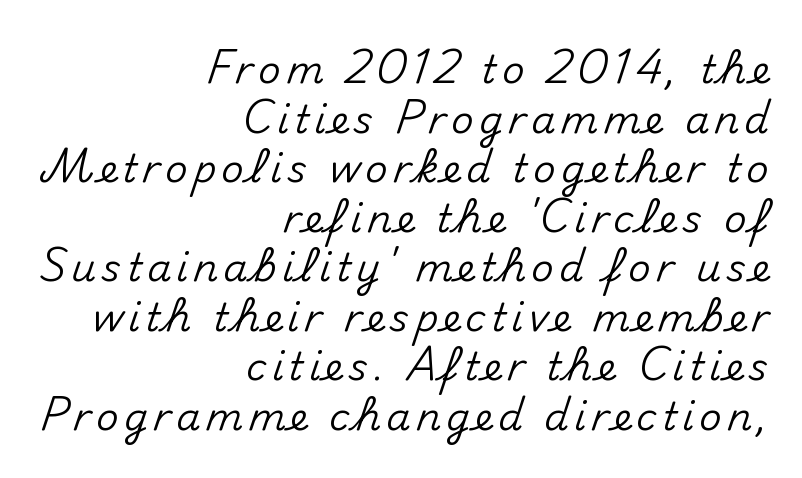
Q: Is the text italic (slanted)? A: Yes.
Q: Is the typeface a serif or a sans-serif typeface? A: Sans-serif.
Q: Is the text underlined? A: No.
Q: How is the paragraph aligned? A: Right-aligned.
Q: Is the spacing between lines tight, normal or loose? A: Normal.
Q: Width (condensed, normal, or wide)? A: Normal.
Q: Stroke contrast? A: Medium.
Q: x-height? A: Small.
Q: Monospaced? A: No.
